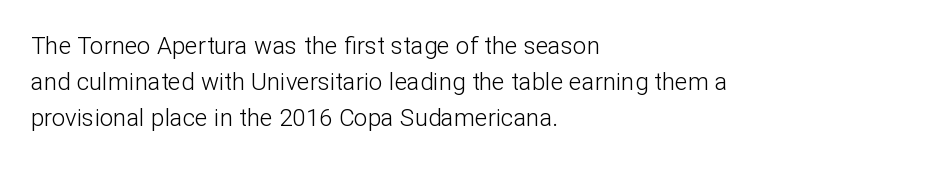
{"italic": "no", "bold": "no", "underline": "no", "align": "left", "line_spacing": "normal", "line_spacing_ratio": 1.51, "letter_spacing": "normal", "letter_spacing_em": 0.0, "glyph_px": 24}
